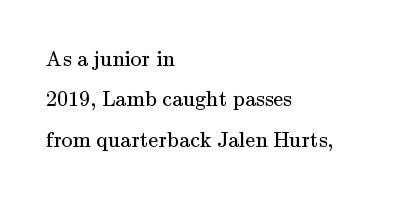
Q: Is the text bold? A: No.
Q: Is the text italic (slanted)? A: No, it is upright.
Q: Is the text underlined? A: No.
Q: How is the paragraph aligned? A: Left-aligned.
Q: Is the spacing between letters normal or unusually wide? A: Normal.
